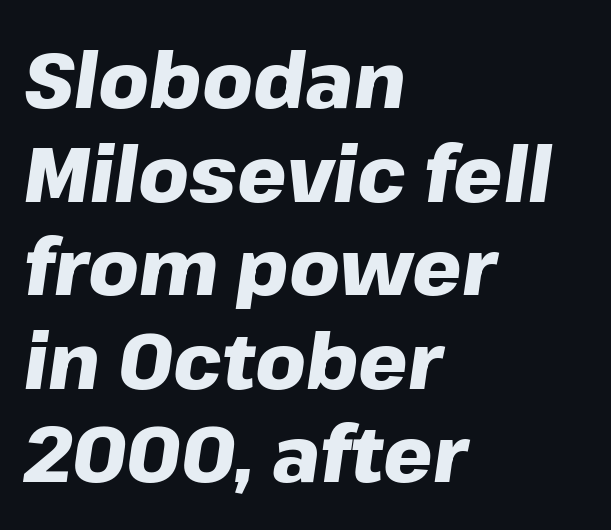
The image shows 78 px heavy type, italic (leaning right); set left-aligned, line spacing 1.2x, normal letter spacing, not underlined; low stroke contrast and a medium x-height.
